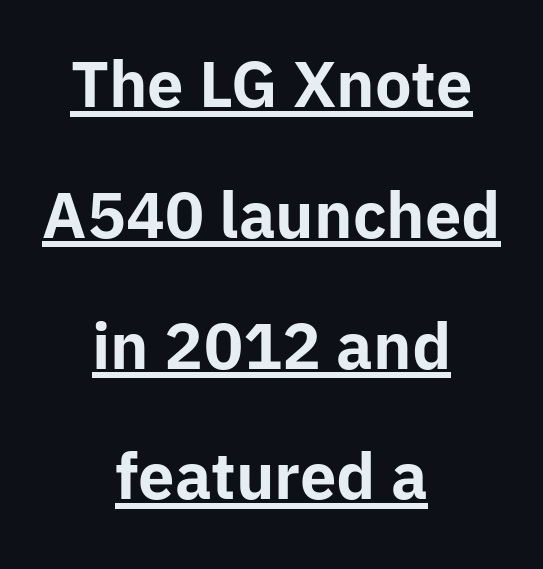
{"serif": "no", "italic": "no", "bold": "yes", "weight": "bold", "width": "normal", "stroke_contrast": "low", "x_height": "medium", "monospaced": "no", "underline": "yes", "align": "center", "line_spacing": "loose", "line_spacing_ratio": 2.11, "letter_spacing": "normal", "letter_spacing_em": 0.0, "glyph_px": 62}
